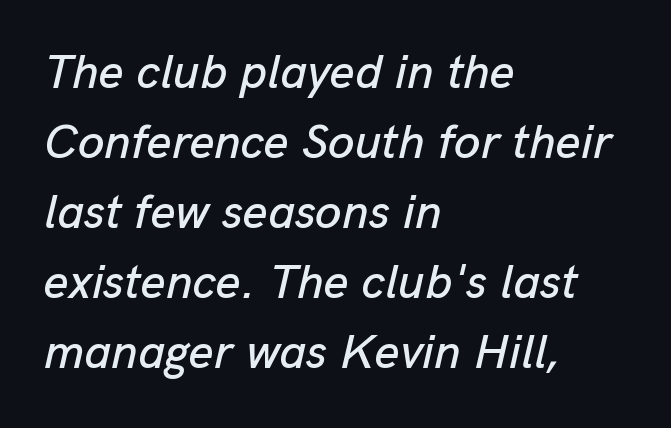
Q: Is the text italic (slanted)? A: Yes, it leans right by about 13 degrees.
Q: Is the text underlined? A: No.
Q: How is the paragraph aligned? A: Left-aligned.
Q: Is the spacing between letters normal or unusually wide? A: Normal.
Q: Is the spacing between lines tight, normal or loose? A: Normal.
Q: Width (condensed, normal, or wide)? A: Normal.
Q: Stroke contrast? A: Low.
Q: x-height? A: Medium.
Q: Monospaced? A: No.
